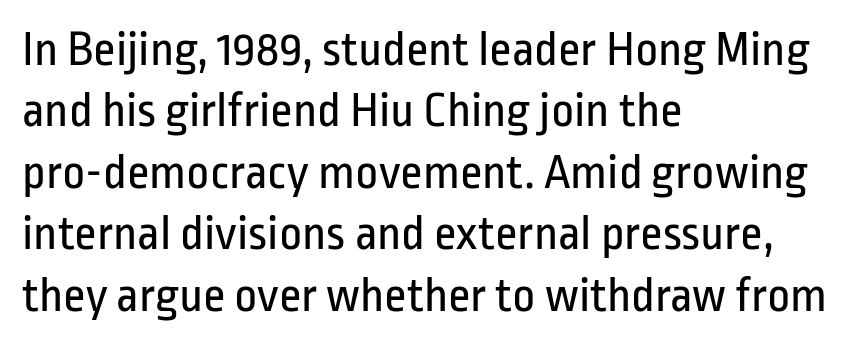
Q: Is the text bold? A: No.
Q: Is the text italic (slanted)? A: No, it is upright.
Q: Is the typeface a serif or a sans-serif typeface? A: Sans-serif.
Q: Is the text underlined? A: No.
Q: How is the paragraph aligned? A: Left-aligned.
Q: Is the spacing between letters normal or unusually wide? A: Normal.
Q: Width (condensed, normal, or wide)? A: Condensed.
Q: Stroke contrast? A: Low.
Q: x-height? A: Medium.
Q: Monospaced? A: No.
